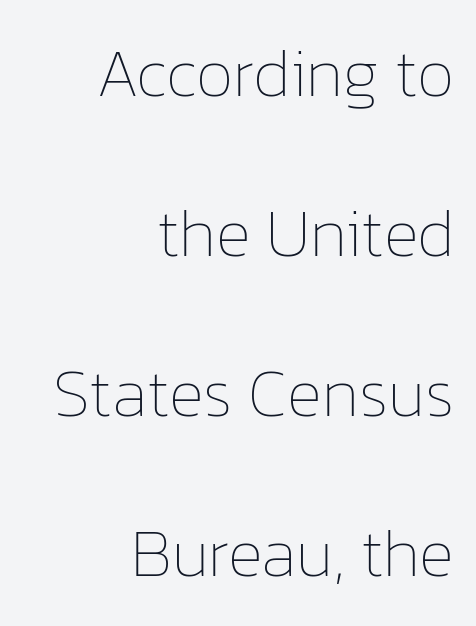
{"italic": "no", "bold": "no", "weight": "thin", "width": "normal", "stroke_contrast": "low", "x_height": "medium", "monospaced": "no", "underline": "no", "align": "right", "line_spacing": "loose", "line_spacing_ratio": 2.39, "letter_spacing": "normal", "letter_spacing_em": 0.0, "glyph_px": 67}
